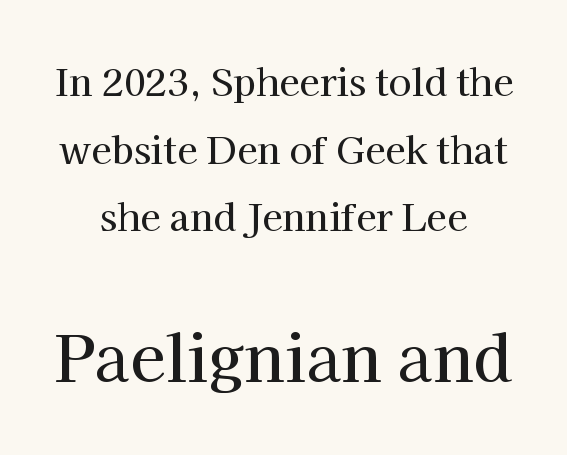
Q: Is the text italic (slanted)? A: No, it is upright.
Q: Is the typeface a serif or a sans-serif typeface? A: Serif.
Q: Is the text underlined? A: No.
Q: How is the paragraph aligned? A: Centered.
Q: Is the spacing between letters normal or unusually wide? A: Normal.
Q: Which block of text is set in a larger size, the first (top) or the second (bottom)? A: The second (bottom) one.
Q: Width (condensed, normal, or wide)? A: Normal.
Q: Stroke contrast? A: High.
Q: x-height? A: Medium.
Q: Monospaced? A: No.
